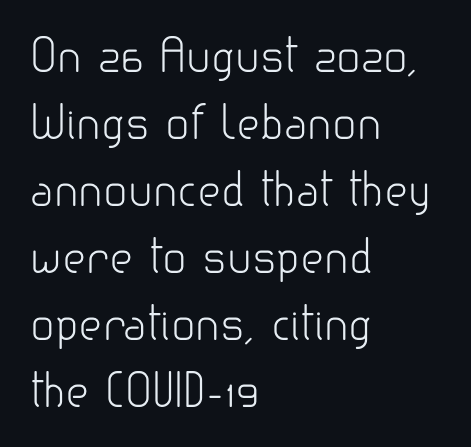
Observe the absence of serifs on each vertical stroke in this sample. Stem width sits at or under what a default text font uses. Notice how descenders clear the ascenders below comfortably — that's standard leading. Do the characters align in a grid? No, the font is proportional. Italic: no, the glyphs are upright roman.
